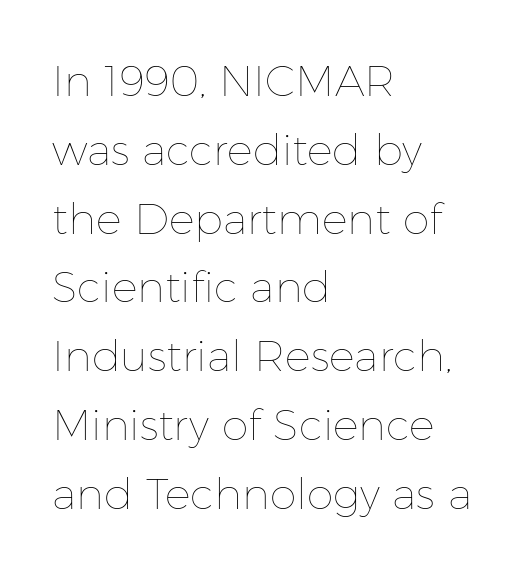
The image shows 43 px thin type, upright; set left-aligned, normal line spacing (1.6x), normal letter spacing, not underlined; low stroke contrast and a medium x-height.
